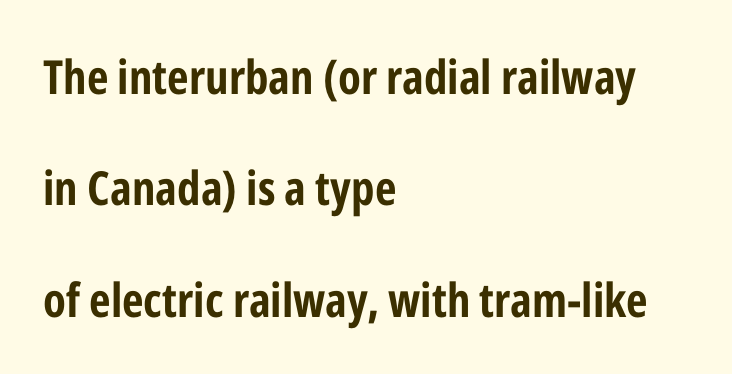
Q: Is the text bold? A: Yes.
Q: Is the text italic (slanted)? A: No, it is upright.
Q: Is the typeface a serif or a sans-serif typeface? A: Sans-serif.
Q: Is the text underlined? A: No.
Q: How is the paragraph aligned? A: Left-aligned.
Q: Is the spacing between letters normal or unusually wide? A: Normal.
Q: Is the spacing between lines tight, normal or loose? A: Loose.
Q: Width (condensed, normal, or wide)? A: Condensed.
Q: Stroke contrast? A: Low.
Q: x-height? A: Medium.
Q: Monospaced? A: No.
